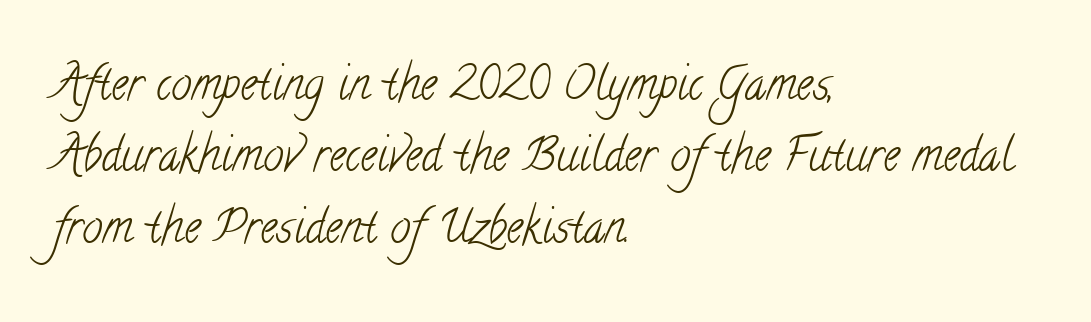
The image shows 46 px light, condensed serif type; set left-aligned, normal line spacing (1.55x), normal letter spacing, not underlined; low stroke contrast and a small x-height.
